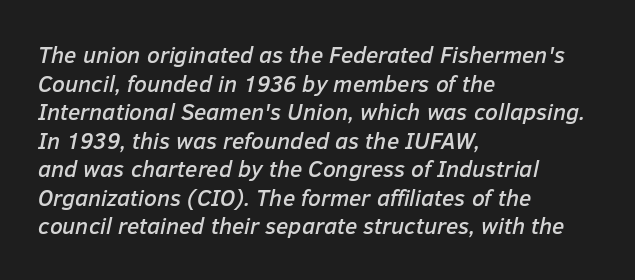
Q: Is the text italic (slanted)? A: Yes, it leans right by about 12 degrees.
Q: Is the text underlined? A: No.
Q: How is the paragraph aligned? A: Left-aligned.
Q: Is the spacing between letters normal or unusually wide? A: Normal.
